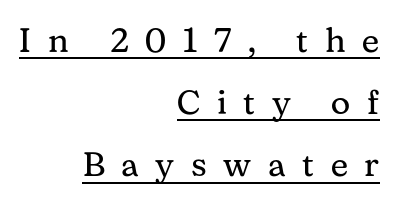
The image shows 34 px regular-weight serif type, upright; set right-aligned, line spacing 1.83x, unusually wide letter spacing (+0.49 em), underlined; medium stroke contrast and a medium x-height.
